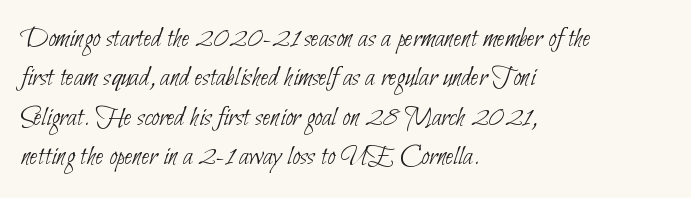
Proportional: the letters do not fall into vertical columns. Interline gaps are of average width in this sample. The type family on display is of the sans-serif kind. A bare baseline throughout the passage. Each stroke keeps to a modest, everyday thickness or less. Observe the ordinary spacing: letters are neighbours, not strangers.
